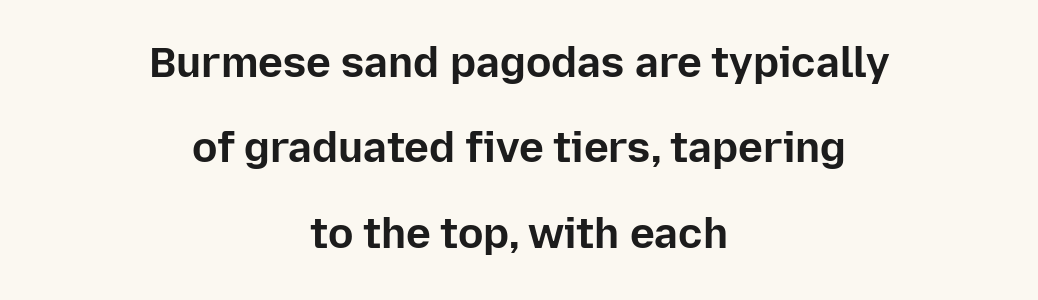
Strong, thick strokes mark this as bold type. The letters advance in unequal steps, a hallmark of proportional type. This is the regular roman posture of the typeface. Descenders are the only things crossing below the line.
